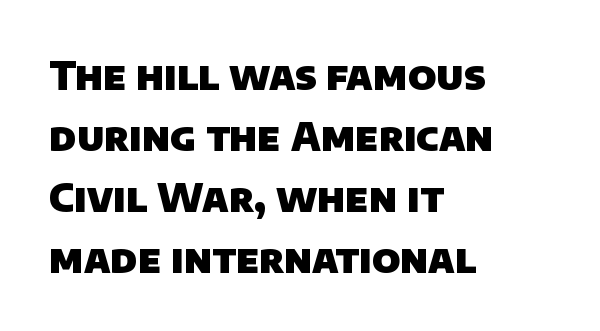
{"serif": "no", "bold": "yes", "weight": "heavy", "width": "normal", "stroke_contrast": "low", "x_height": "large", "monospaced": "no", "underline": "no", "align": "left", "line_spacing": "normal", "line_spacing_ratio": 1.56, "letter_spacing": "normal", "letter_spacing_em": 0.0, "glyph_px": 39}
